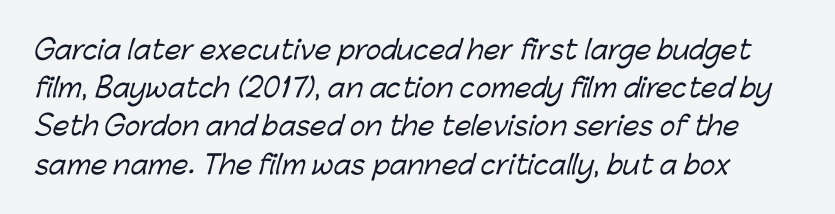
The image shows 26 px text type; set normal line spacing (1.47x), normal letter spacing, not underlined.
